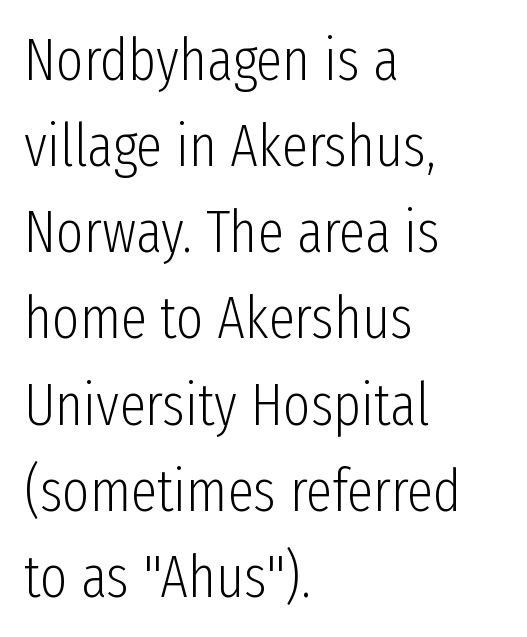
{"serif": "no", "italic": "no", "bold": "no", "weight": "light", "width": "condensed", "stroke_contrast": "low", "x_height": "medium", "monospaced": "no", "underline": "no", "align": "left", "line_spacing": "normal", "line_spacing_ratio": 1.46, "letter_spacing": "normal", "letter_spacing_em": 0.0, "glyph_px": 59}
